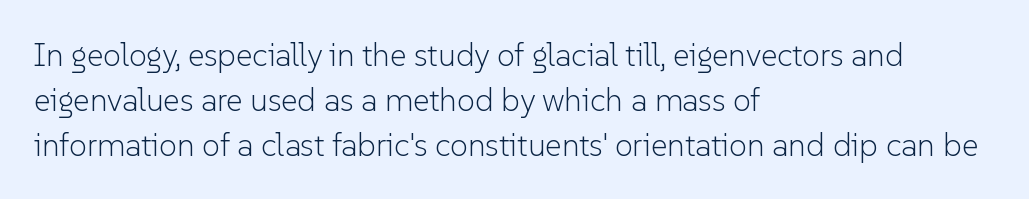
These lines are rendered in a variable-pitch font. Spacing between characters is what you'd get straight out of the box. The weight would be labelled regular, book, light, or lighter still. The specimen reads as upright at a glance. Bare-footed words on every line.
